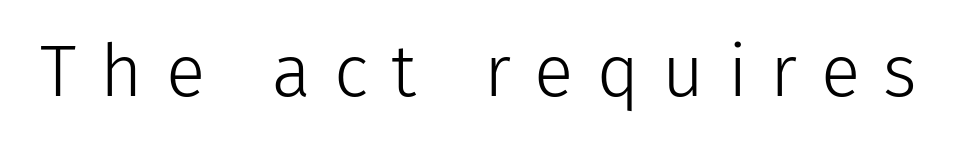
Q: Is the text bold? A: No.
Q: Is the text italic (slanted)? A: No, it is upright.
Q: Is the typeface a serif or a sans-serif typeface? A: Sans-serif.
Q: Is the text underlined? A: No.
Q: Is the spacing between letters normal or unusually wide? A: Unusually wide.
Q: Width (condensed, normal, or wide)? A: Normal.
Q: Stroke contrast? A: Low.
Q: x-height? A: Medium.
Q: Monospaced? A: No.
